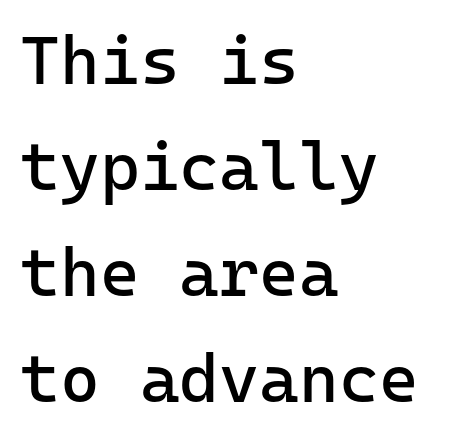
{"serif": "no", "italic": "no", "bold": "no", "weight": "regular", "width": "normal", "stroke_contrast": "low", "x_height": "medium", "monospaced": "yes", "underline": "no", "align": "left", "line_spacing": "normal", "line_spacing_ratio": 1.56, "letter_spacing": "normal", "letter_spacing_em": 0.0, "glyph_px": 68}
